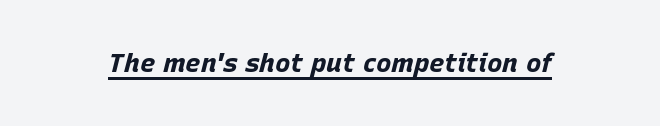
What decoration does the sample have? An underline. The strokes are fattened all the way to bold. The axis of the letterforms is tilted away from vertical. This rendering leaves character spacing at its baseline value.
